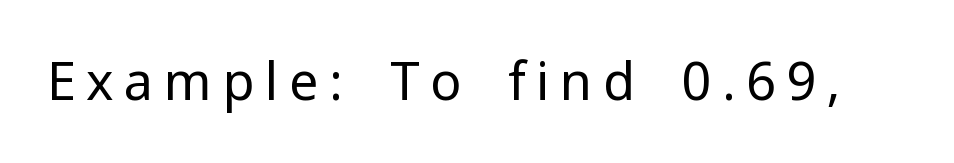
{"serif": "no", "italic": "no", "bold": "no", "weight": "regular", "width": "normal", "stroke_contrast": "low", "x_height": "medium", "monospaced": "no", "underline": "no", "letter_spacing": "wide", "letter_spacing_em": 0.2, "glyph_px": 52}
